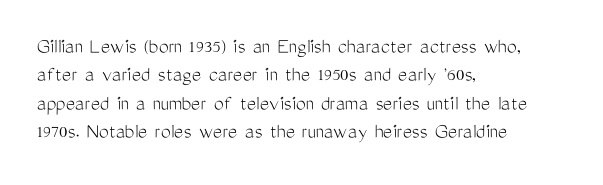
Rule under the text: the space is simply empty. Honestly, the letter spacing is just normal — you wouldn't notice it. The font's upright variant was chosen for this text. The strokes are not fattened; the text isn't bold. Layout note: lines flush left. The designer left line spacing at the default.
